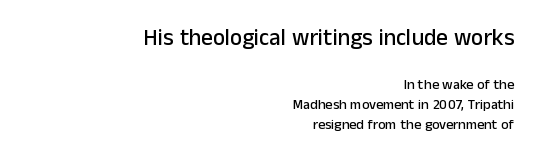
Ordinary non-slanted type is in use. These two chunks differ in scale, with the top chunk taking the larger measure. Lines of text with bare space underneath. The compositor pushed each line to the right boundary.
